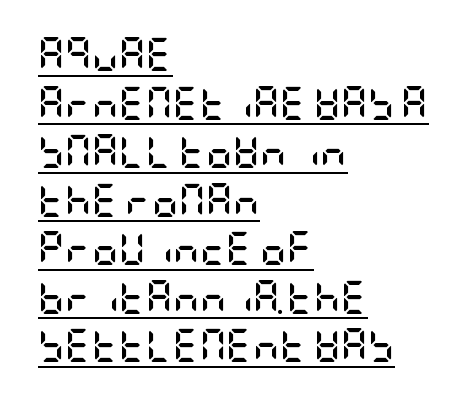
Leading: standard. In CSS terms this would be text-align: left. Thick stems and heavy bowls — unmistakably bold. When letters stand straight like this, we call the style roman or upright. Words appear dense and cohesive because spacing is normal.
